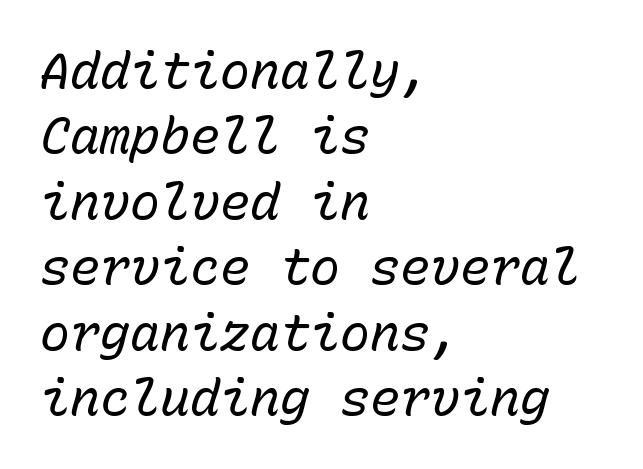
The image shows 50 px regular-weight type, italic (leaning right), monospaced; set left-aligned, normal line spacing (1.31x), normal letter spacing, not underlined; low stroke contrast and a medium x-height.
